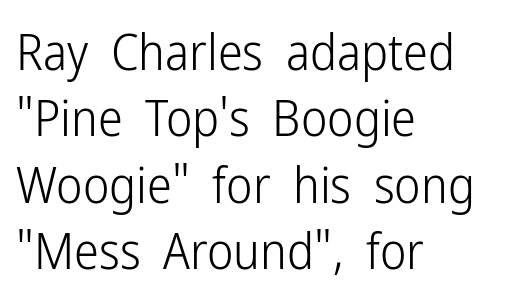
The image shows 50 px light, condensed sans-serif type, upright; set left-aligned, normal line spacing (1.33x), normal letter spacing, not underlined; low stroke contrast and a medium x-height.
